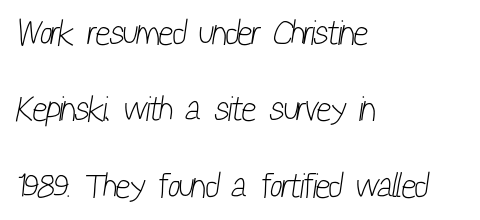
The image shows 35 px light, condensed sans-serif type; set left-aligned, loose line spacing (2.18x), normal letter spacing, not underlined; low stroke contrast and a medium x-height.
